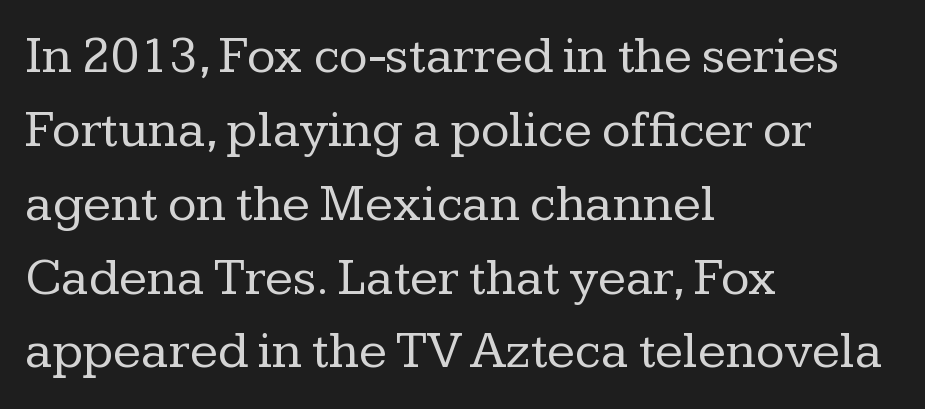
The image shows 52 px regular-weight serif type, upright; set left-aligned, normal line spacing (1.42x), normal letter spacing, not underlined; low stroke contrast and a medium x-height.
